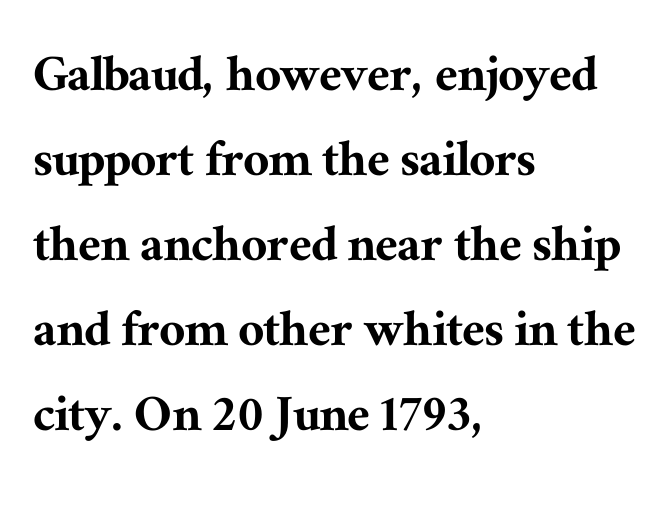
{"serif": "yes", "italic": "no", "width": "normal", "stroke_contrast": "medium", "x_height": "medium", "monospaced": "no", "underline": "no", "align": "left", "line_spacing": "normal", "line_spacing_ratio": 1.49, "letter_spacing": "normal", "letter_spacing_em": 0.0, "glyph_px": 57}
